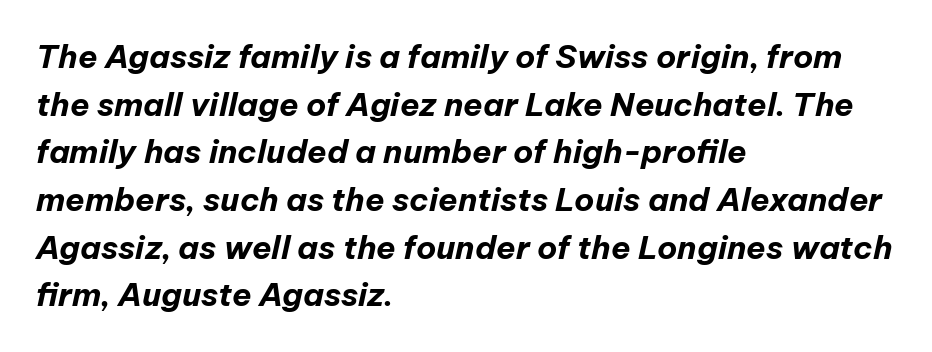
Heavy-handed strokes throughout: this text is bold. A typesetter would call this proportional, since set widths differ per character. The area under the type is left untouched. You can tell it's italic because the verticals aren't actually vertical.
